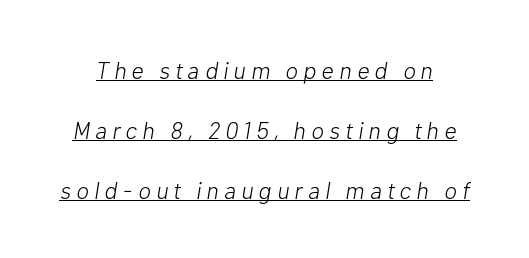
{"italic": "yes", "lean": "right", "slant_degrees": 10, "bold": "no", "underline": "yes", "line_spacing": "loose", "line_spacing_ratio": 2.5, "letter_spacing": "wide", "letter_spacing_em": 0.22, "glyph_px": 24}
